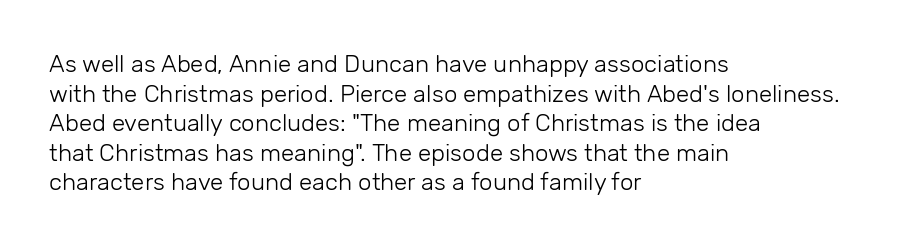
The image shows 24 px text type, upright; set left-aligned, line spacing 1.23x, normal letter spacing, not underlined.
